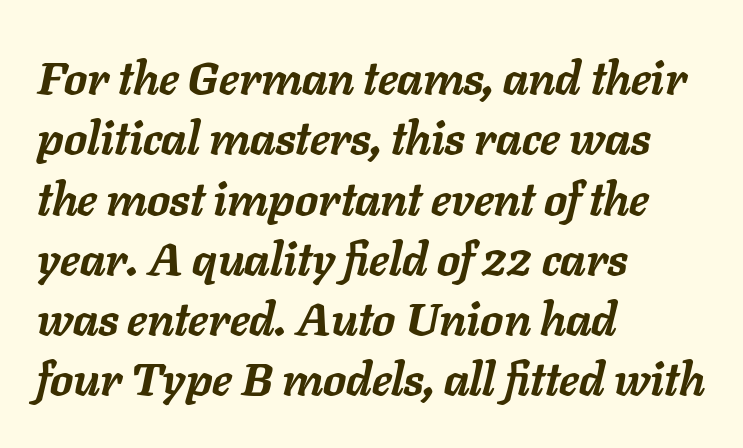
The image shows 46 px semibold type, italic (leaning right); set left-aligned, normal line spacing (1.31x), normal letter spacing, not underlined; low stroke contrast and a medium x-height.
